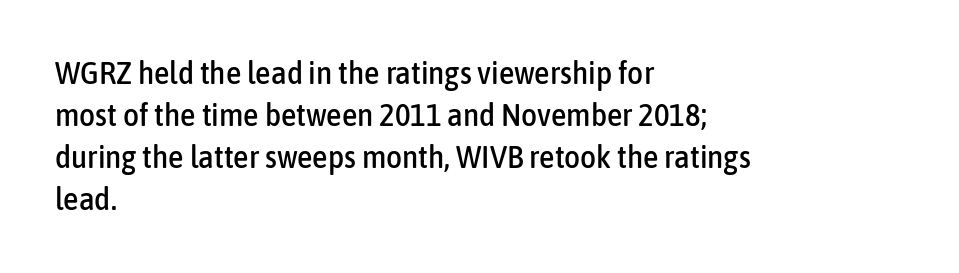
Q: Is the text italic (slanted)? A: No, it is upright.
Q: Is the typeface a serif or a sans-serif typeface? A: Sans-serif.
Q: Is the text underlined? A: No.
Q: How is the paragraph aligned? A: Left-aligned.
Q: Is the spacing between letters normal or unusually wide? A: Normal.
Q: Is the spacing between lines tight, normal or loose? A: Normal.
Q: Width (condensed, normal, or wide)? A: Condensed.
Q: Stroke contrast? A: Low.
Q: x-height? A: Medium.
Q: Monospaced? A: No.
